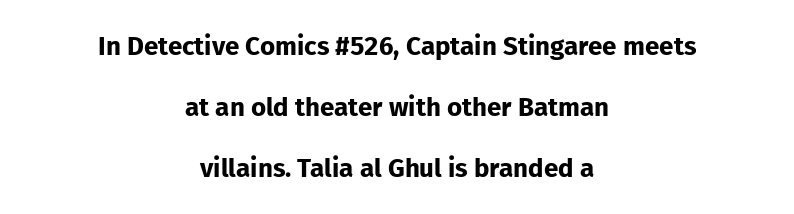
{"italic": "no", "bold": "yes", "underline": "no", "align": "center", "line_spacing": "loose", "line_spacing_ratio": 2.34, "letter_spacing": "normal", "letter_spacing_em": 0.0, "glyph_px": 26}
